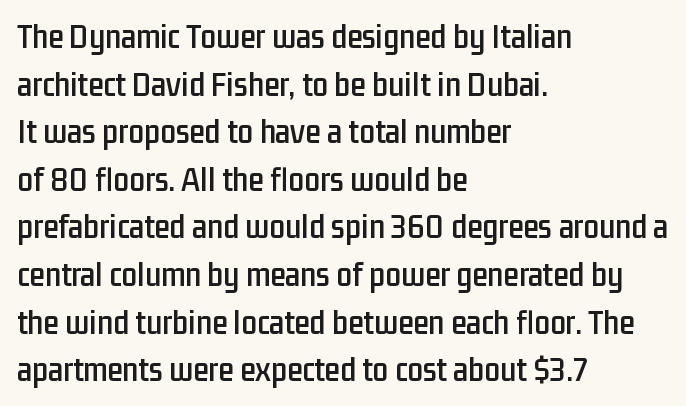
{"serif": "no", "italic": "no", "width": "condensed", "stroke_contrast": "low", "x_height": "medium", "monospaced": "no", "underline": "no", "align": "left", "line_spacing": "normal", "line_spacing_ratio": 1.36, "letter_spacing": "normal", "letter_spacing_em": 0.0, "glyph_px": 35}
